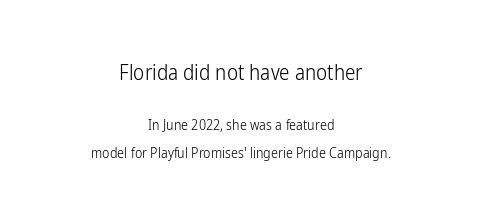
The image shows 21 px text type, upright; set centered, loose line spacing (2.0x), normal letter spacing, not underlined; the first (top) block is 1.5x larger.
